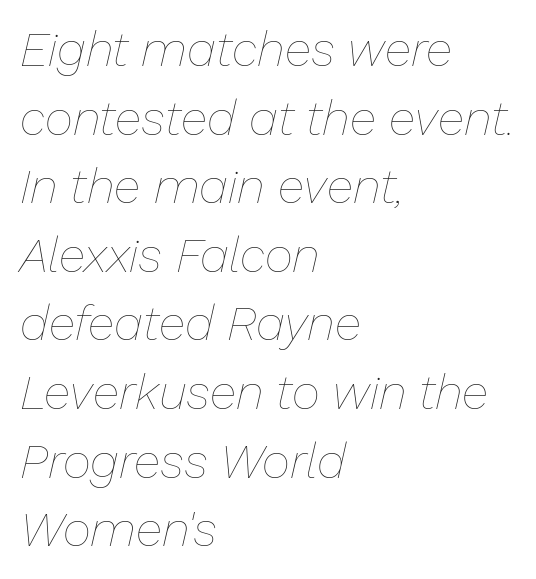
Weight: in the light-to-regular range. Letter spacing: default. This sample has the flowing, uneven cadence of proportional lettering. Rows of type keep a routine distance in the vertical direction.
